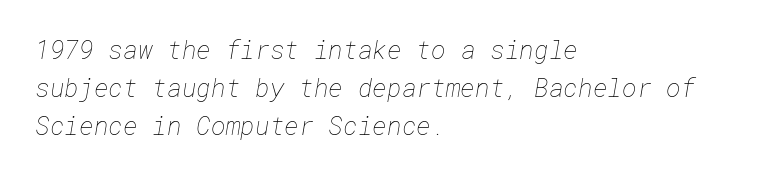
Teacher's note: observe the even left margin — that is flush-left alignment. A clean baseline with only descenders dipping below it. The designer left line spacing at the default. Characters follow at the spacing the type designer built in.
